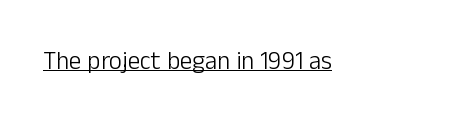
The image shows 25 px text type, upright; set normal letter spacing, underlined.
